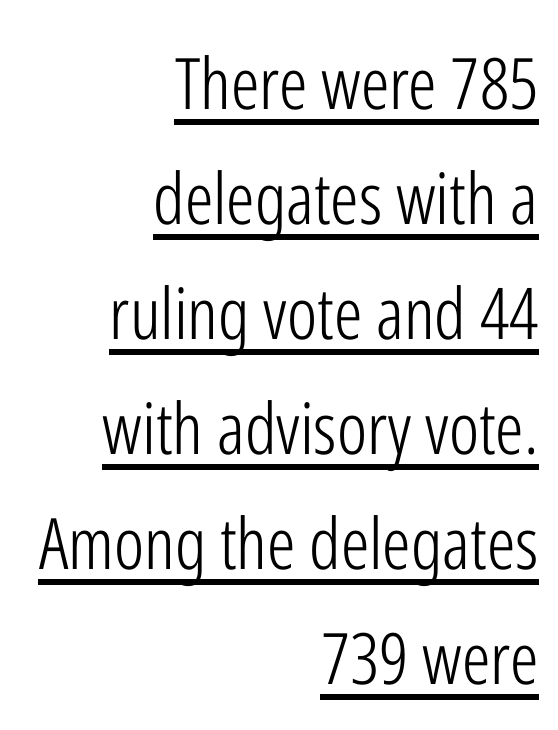
Q: Is the text bold? A: No.
Q: Is the text italic (slanted)? A: No, it is upright.
Q: Is the typeface a serif or a sans-serif typeface? A: Sans-serif.
Q: Is the text underlined? A: Yes.
Q: How is the paragraph aligned? A: Right-aligned.
Q: Is the spacing between letters normal or unusually wide? A: Normal.
Q: Is the spacing between lines tight, normal or loose? A: Normal.
Q: Width (condensed, normal, or wide)? A: Condensed.
Q: Stroke contrast? A: Low.
Q: x-height? A: Medium.
Q: Monospaced? A: No.
